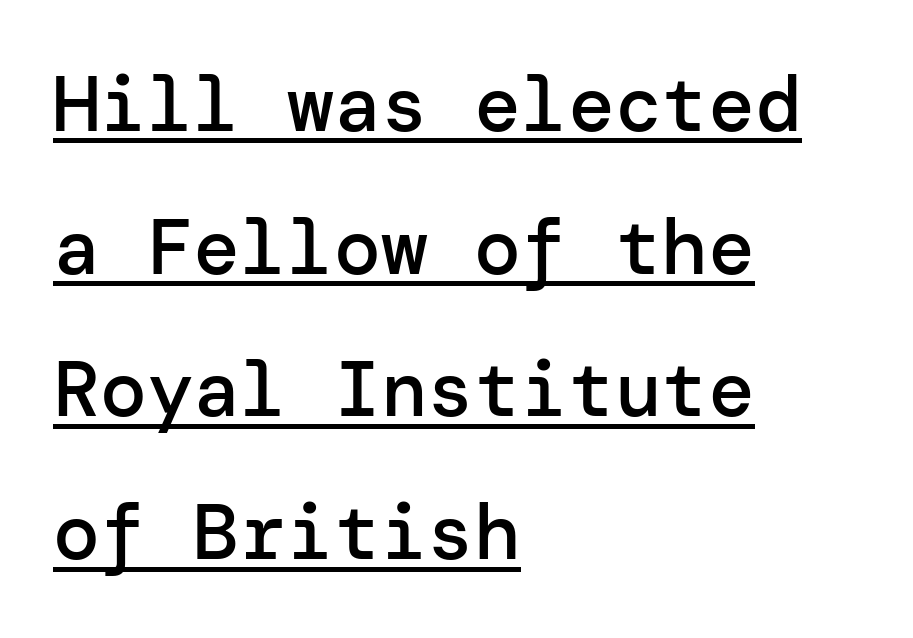
Does the type have serifs? No, each stem ends abruptly. Decoration check: the copy is underlined. A fair bit of extra ink — the face is semibold, not bold. In terms of posture, this sample is upright. One-word summary of the alignment: left.
